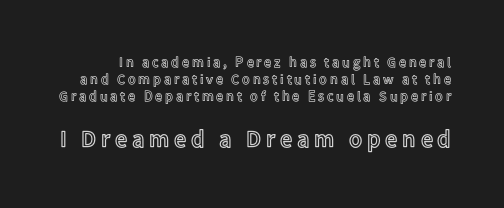
{"italic": "no", "underline": "no", "line_spacing_ratio": 1.21, "letter_spacing": "wide", "letter_spacing_em": 0.2, "larger_block": "second", "size_ratio": 1.71, "glyph_px": 24}
